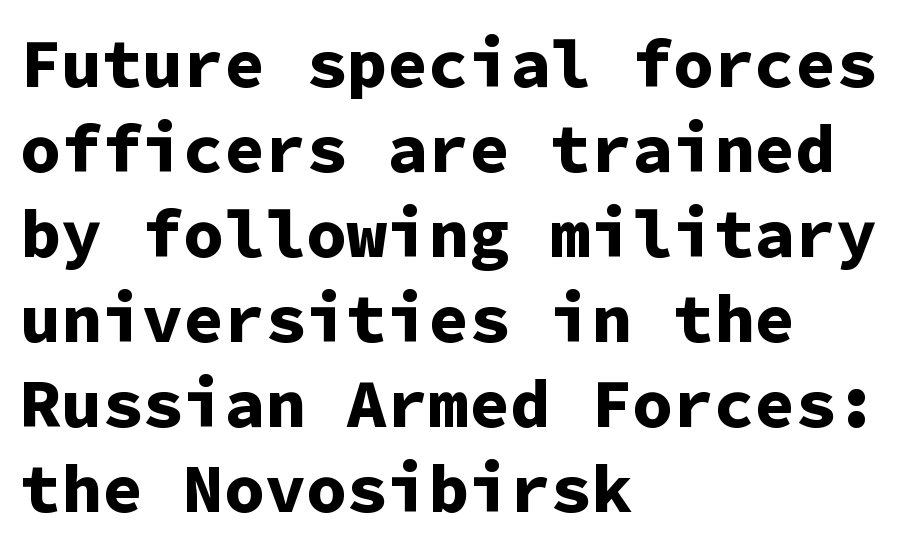
Q: Is the text bold? A: Yes.
Q: Is the text italic (slanted)? A: No, it is upright.
Q: Is the typeface a serif or a sans-serif typeface? A: Sans-serif.
Q: Is the text underlined? A: No.
Q: How is the paragraph aligned? A: Left-aligned.
Q: Is the spacing between letters normal or unusually wide? A: Normal.
Q: Is the spacing between lines tight, normal or loose? A: Normal.
Q: Width (condensed, normal, or wide)? A: Normal.
Q: Stroke contrast? A: Low.
Q: x-height? A: Medium.
Q: Monospaced? A: Yes.
